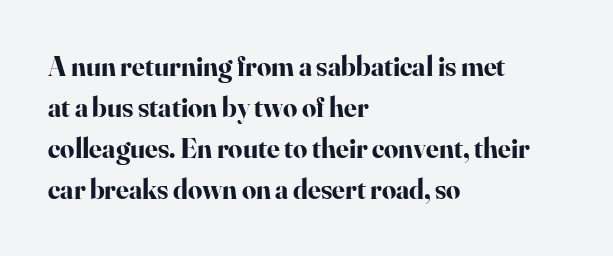
Each letter keeps its own natural width here, so spacing adapts to shape. Lines of text with bare space underneath. Italic: no, the glyphs are upright roman. Its strokes are broad and dark, the hallmark of bold type. If you measured baseline to baseline, you'd find a middling distance.
